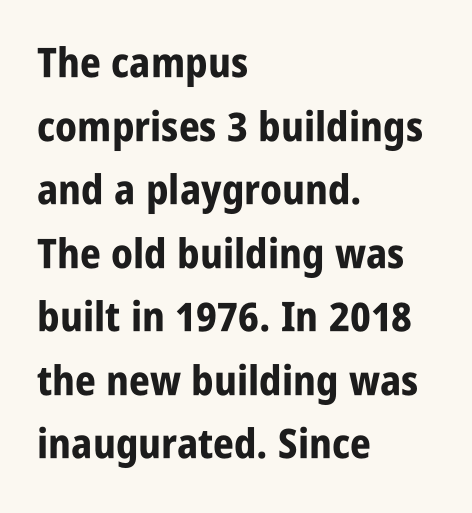
Q: Is the text bold? A: Yes.
Q: Is the text italic (slanted)? A: No, it is upright.
Q: Is the typeface a serif or a sans-serif typeface? A: Sans-serif.
Q: Is the text underlined? A: No.
Q: How is the paragraph aligned? A: Left-aligned.
Q: Is the spacing between letters normal or unusually wide? A: Normal.
Q: Is the spacing between lines tight, normal or loose? A: Normal.
Q: Width (condensed, normal, or wide)? A: Condensed.
Q: Stroke contrast? A: Low.
Q: x-height? A: Large.
Q: Monospaced? A: No.
